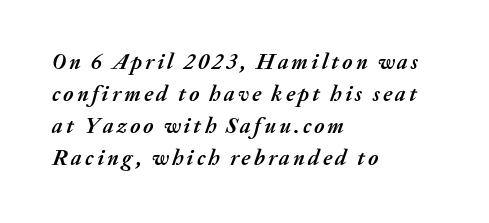
The image shows 22 px bold type, italic (leaning right); set left-aligned, normal line spacing (1.45x), not underlined.
